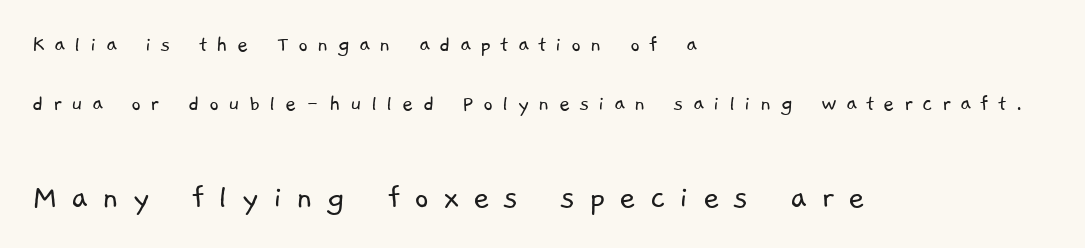
{"serif": "no", "bold": "no", "weight": "light", "width": "normal", "stroke_contrast": "low", "x_height": "medium", "monospaced": "no", "underline": "no", "align": "left", "line_spacing": "loose", "line_spacing_ratio": 2.46, "letter_spacing": "wide", "letter_spacing_em": 0.38, "larger_block": "second", "size_ratio": 1.5, "glyph_px": 36}
